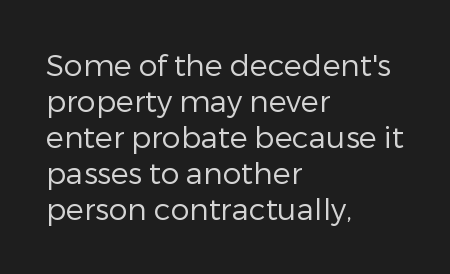
The image shows 30 px regular-weight sans-serif type, upright; set left-aligned, line spacing 1.2x, normal letter spacing, not underlined; low stroke contrast and a medium x-height.
